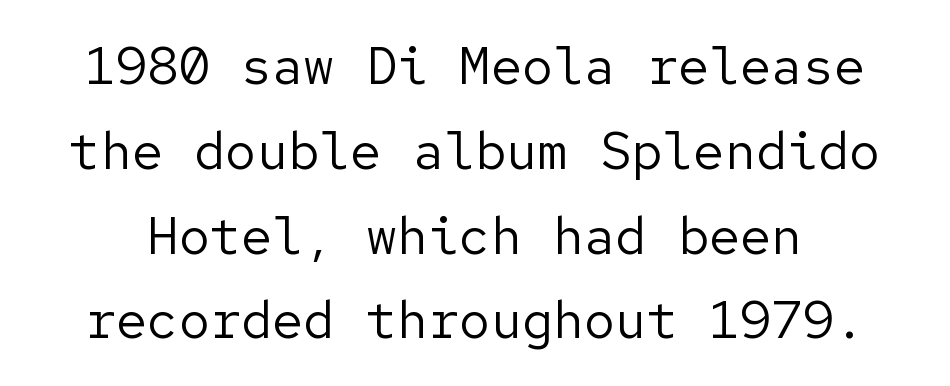
Between one letter and the next there's only the usual sliver of space. The letterforms sit at book weight or below. Whoever set this chose a conventional vertical rhythm. No word sits above an underline. A typesetter would mark this as roman, not italic. The characters display no serif detailing; their extremities are plain.
